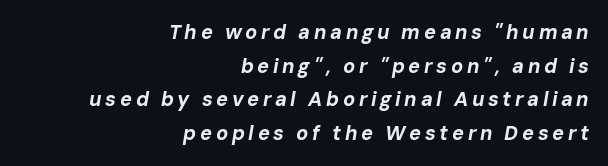
Q: Is the text bold? A: Yes.
Q: Is the text italic (slanted)? A: Yes, it leans right by about 10 degrees.
Q: Is the text underlined? A: No.
Q: How is the paragraph aligned? A: Right-aligned.
Q: Is the spacing between lines tight, normal or loose? A: Normal.
